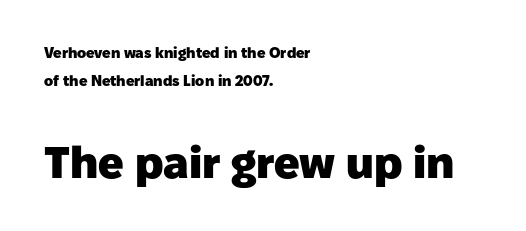
A sans-serif font was chosen for this passage. This is roman type, the default non-slanted kind. Varying glyph widths throughout — classic text-font behaviour. Strokes here are thick enough to call this a true bold.
